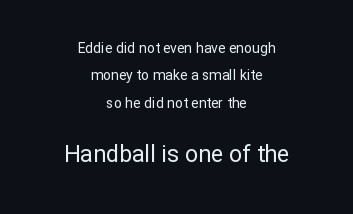
The image shows 23 px text type, upright; set centered, loose line spacing (1.95x), normal letter spacing, not underlined; the second (bottom) block is 1.64x larger.
